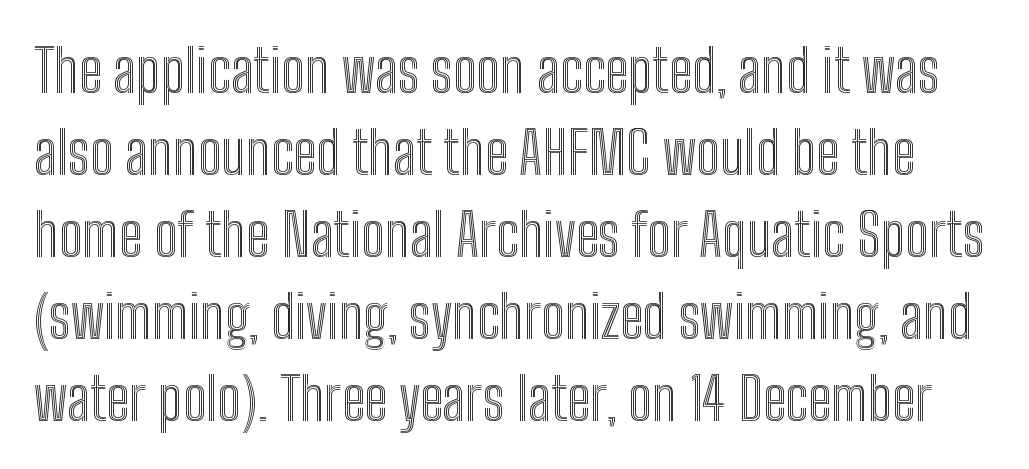
{"italic": "no", "width": "condensed", "x_height": "medium", "monospaced": "no", "underline": "no", "line_spacing": "normal", "line_spacing_ratio": 1.39, "letter_spacing": "normal", "letter_spacing_em": 0.0, "glyph_px": 59}
